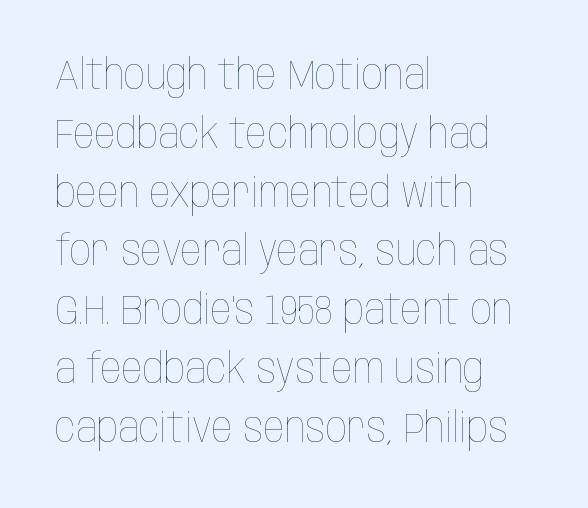
The image shows 42 px thin, condensed type, upright; set left-aligned, normal line spacing (1.4x), normal letter spacing, not underlined; low stroke contrast and a large x-height.
